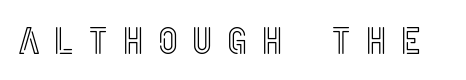
Observe the wide spacing: letters keep a clear distance from each other. A bare baseline throughout the passage. Tall strokes in this sample are plumb rather than angled.
